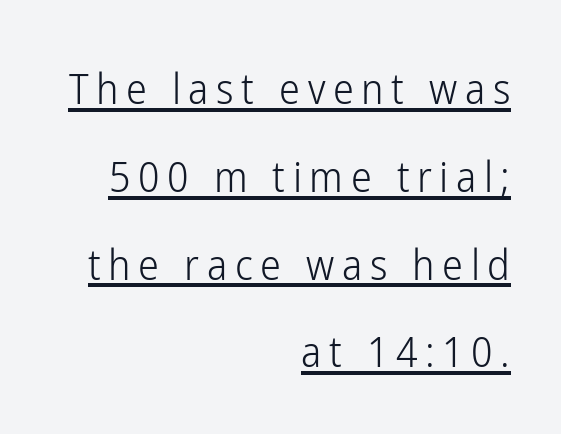
The image shows 42 px light, condensed sans-serif type, upright; set right-aligned, loose line spacing (2.09x), underlined; low stroke contrast and a medium x-height.
